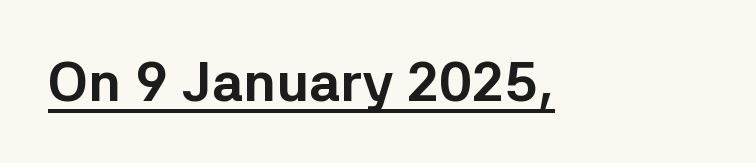
{"serif": "no", "italic": "no", "bold": "yes", "weight": "bold", "width": "normal", "stroke_contrast": "low", "x_height": "medium", "monospaced": "no", "underline": "yes", "letter_spacing": "normal", "letter_spacing_em": 0.0, "glyph_px": 55}
